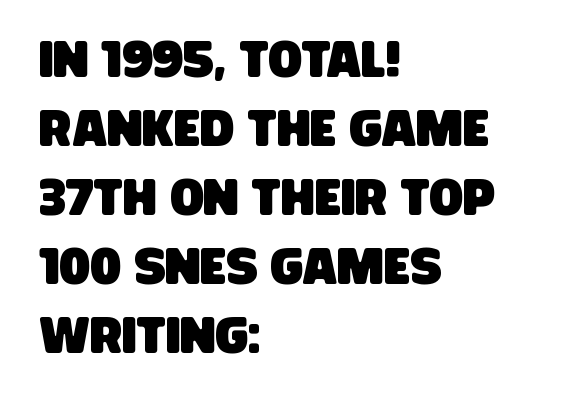
{"serif": "no", "width": "condensed", "stroke_contrast": "low", "x_height": "large", "monospaced": "no", "underline": "no", "align": "left", "line_spacing": "normal", "line_spacing_ratio": 1.38, "letter_spacing": "normal", "letter_spacing_em": 0.0, "glyph_px": 50}
